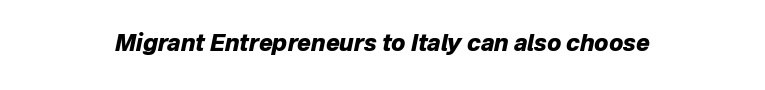
The image shows 23 px bold type, italic (leaning right); set normal letter spacing, not underlined.
